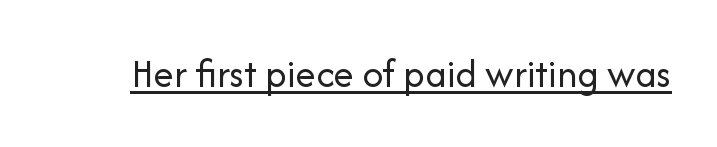
The image shows 41 px regular-weight sans-serif type, upright; set normal letter spacing, underlined; low stroke contrast and a medium x-height.
